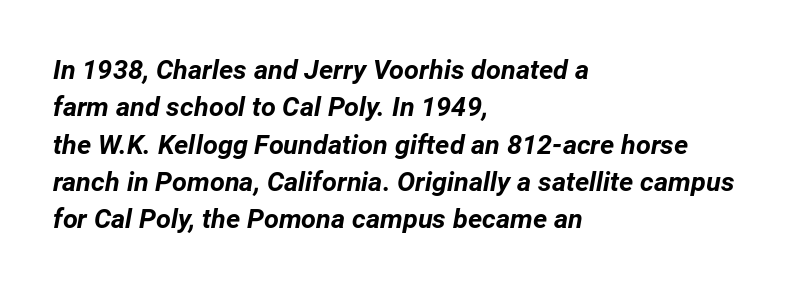
The image shows 27 px bold type, italic (leaning right); set left-aligned, normal line spacing (1.38x), normal letter spacing, not underlined.
